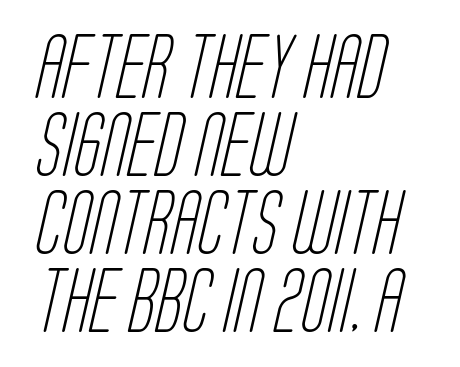
The image shows 63 px light, condensed sans-serif type; set left-aligned, line spacing 1.24x, normal letter spacing, not underlined; low stroke contrast and a large x-height.
